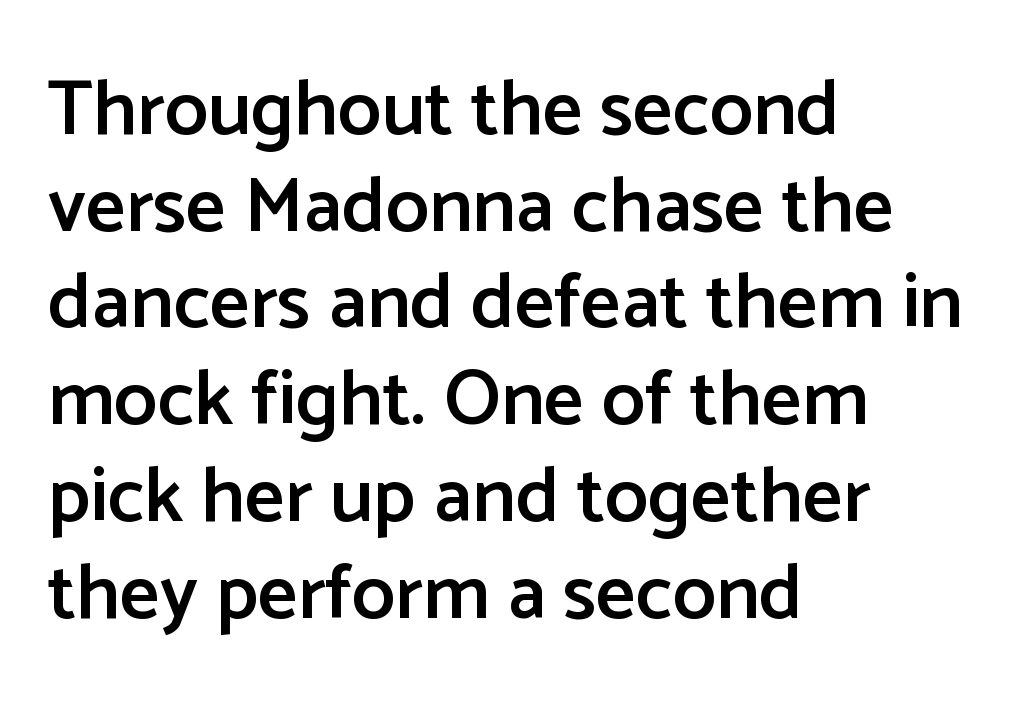
Bold? Not quite — semibold, heavier than regular but stopping short. You could not count columns in this text — the font is proportionally spaced. Notice how the stems are strictly vertical — no italics here. The zone under the glyphs is completely vacant. Typographically, this falls in the sans-serif category. Every row of glyphs begins at an identical x-position on the left.
